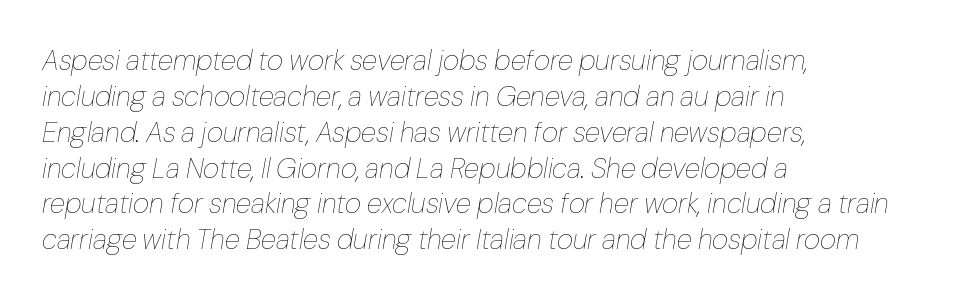
Horizontally, the lines are justified to the leading edge only. Character widths vary here, with narrow letters taking less room than wide ones. Look at the tracking — it's just the regular setting, nothing added. These glyphs show unthickened strokes, regular width or finer. Reading down the column, the eye jumps a familiar distance to each next line. The passage shown leans; its letterforms are oblique.
